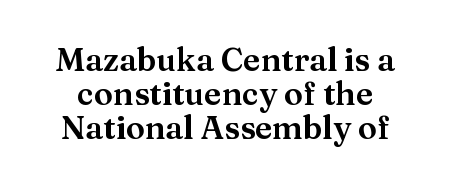
Q: Is the text italic (slanted)? A: No, it is upright.
Q: Is the typeface a serif or a sans-serif typeface? A: Serif.
Q: Is the text underlined? A: No.
Q: Is the spacing between letters normal or unusually wide? A: Normal.
Q: Is the spacing between lines tight, normal or loose? A: Tight.
Q: Width (condensed, normal, or wide)? A: Normal.
Q: Stroke contrast? A: Medium.
Q: x-height? A: Medium.
Q: Monospaced? A: No.
